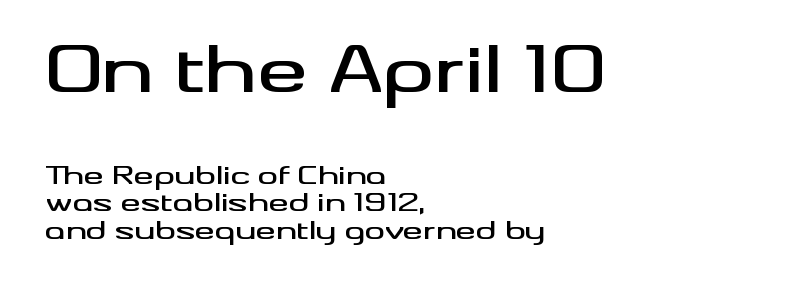
The image shows 63 px wide sans-serif type, upright; set left-aligned, tight line spacing (1.1x), normal letter spacing, not underlined; the first (top) block is 2.52x larger; medium stroke contrast and a small x-height.
